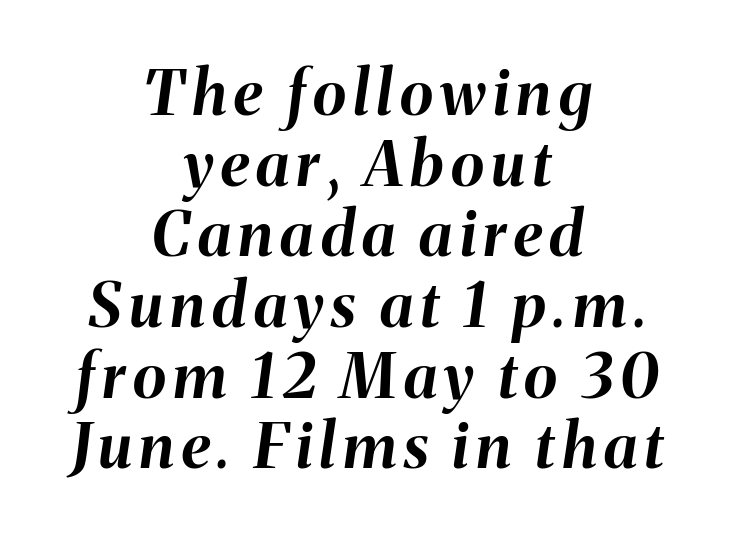
Strong, thick strokes mark this as bold type. Horizontal alignment here is central, giving a formal, balanced look. Character widths vary here, with narrow letters taking less room than wide ones. Rows of type sit shoulder to shoulder in the vertical direction.
